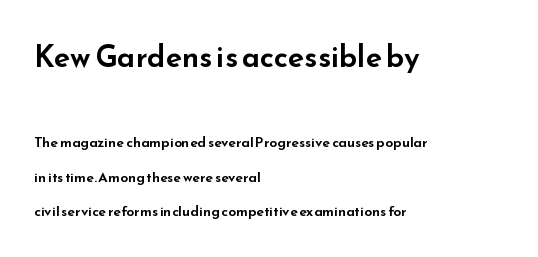
{"serif": "no", "italic": "no", "width": "wide", "stroke_contrast": "low", "x_height": "small", "monospaced": "no", "underline": "no", "align": "left", "line_spacing": "loose", "line_spacing_ratio": 2.45, "letter_spacing": "normal", "letter_spacing_em": 0.0, "larger_block": "first", "size_ratio": 2.14, "glyph_px": 30}
